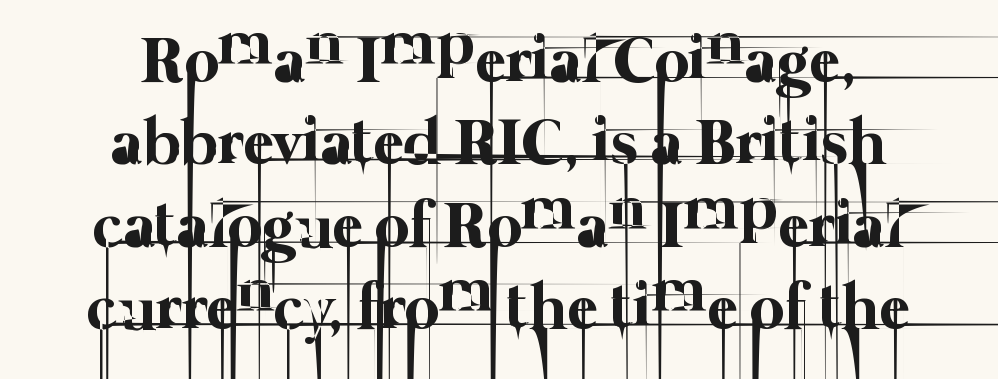
This is not heavy type; no bold has been used. A clean baseline with only descenders dipping below it. Looks like regular typesetting: each glyph gets only the width it needs. Standard letterfit; no display-style spreading of the glyphs.
